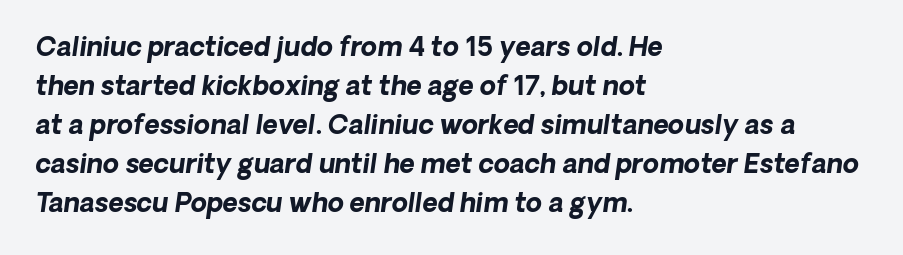
{"italic": "yes", "lean": "right", "slant_degrees": 8, "bold": "yes", "underline": "no", "align": "left", "line_spacing": "normal", "line_spacing_ratio": 1.5, "letter_spacing": "normal", "letter_spacing_em": 0.0, "glyph_px": 26}
